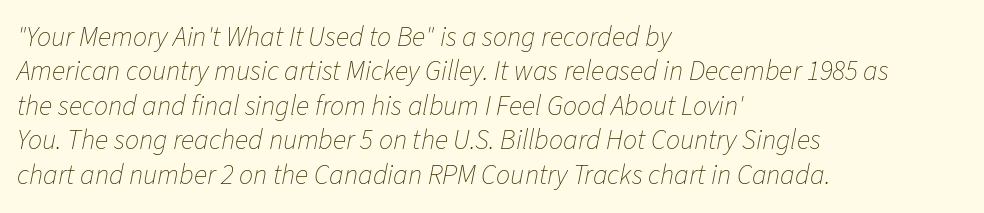
{"italic": "yes", "lean": "right", "slant_degrees": 11, "bold": "no", "weight": "thin", "width": "normal", "stroke_contrast": "low", "x_height": "medium", "monospaced": "no", "underline": "no", "align": "left", "line_spacing_ratio": 1.23, "letter_spacing": "normal", "letter_spacing_em": 0.0, "glyph_px": 28}
